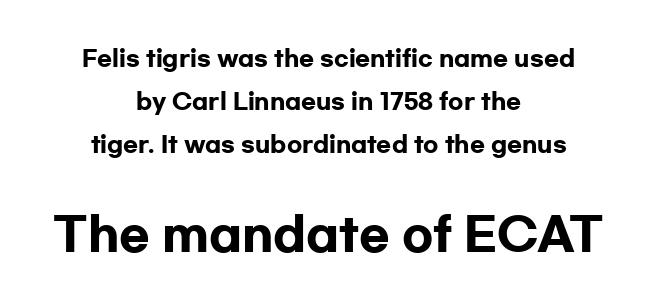
{"serif": "no", "italic": "no", "bold": "yes", "weight": "heavy", "width": "wide", "stroke_contrast": "low", "x_height": "medium", "monospaced": "no", "underline": "no", "align": "center", "line_spacing": "loose", "line_spacing_ratio": 1.95, "letter_spacing": "normal", "letter_spacing_em": 0.0, "larger_block": "second", "size_ratio": 2.05, "glyph_px": 45}
